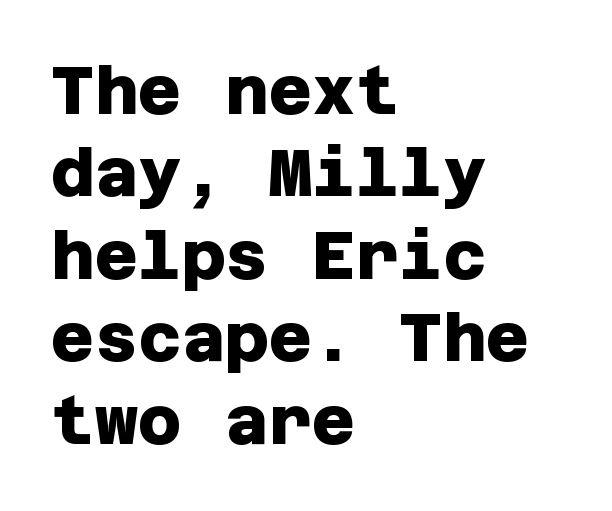
Standard letterfit; no display-style spreading of the glyphs. Stroke terminals: plain, sans-serif. This sample is left-justified, so line endings fall wherever the words run out. Typographic density is high because the face is bold.
